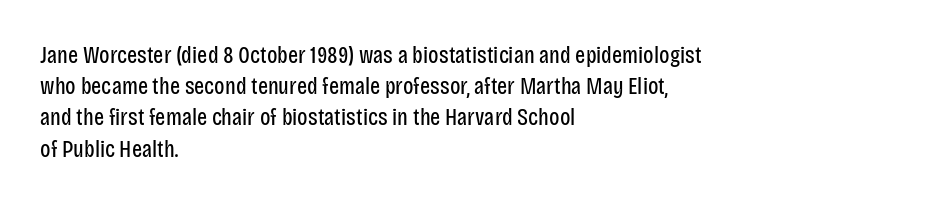
Q: Is the text bold? A: No.
Q: Is the text italic (slanted)? A: No, it is upright.
Q: Is the text underlined? A: No.
Q: How is the paragraph aligned? A: Left-aligned.
Q: Is the spacing between letters normal or unusually wide? A: Normal.
Q: Is the spacing between lines tight, normal or loose? A: Normal.
